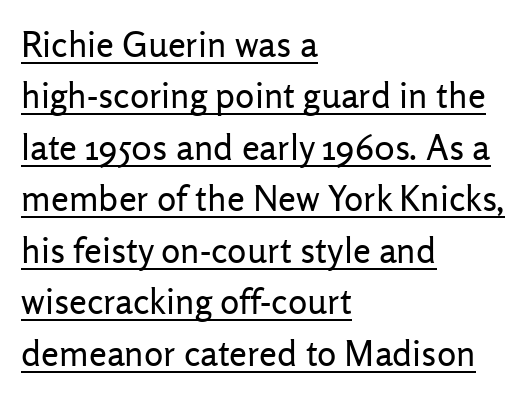
Note the varied advance widths — an 'i' is clearly narrower than an 'm'. A typesetter would label this face a sans. Stem width sits at or under what a default text font uses. These lines are set flush left with a ragged right edge. Quick note: underline on. Do the letters lean? They stand straight.
